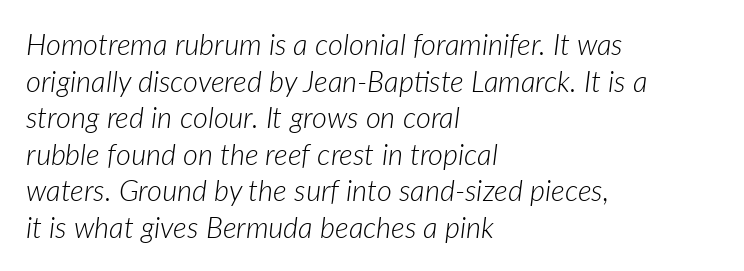
{"italic": "yes", "lean": "right", "slant_degrees": 7, "bold": "no", "weight": "light", "width": "normal", "stroke_contrast": "low", "x_height": "medium", "monospaced": "no", "underline": "no", "align": "left", "line_spacing": "normal", "line_spacing_ratio": 1.26, "letter_spacing": "normal", "letter_spacing_em": 0.0, "glyph_px": 29}
